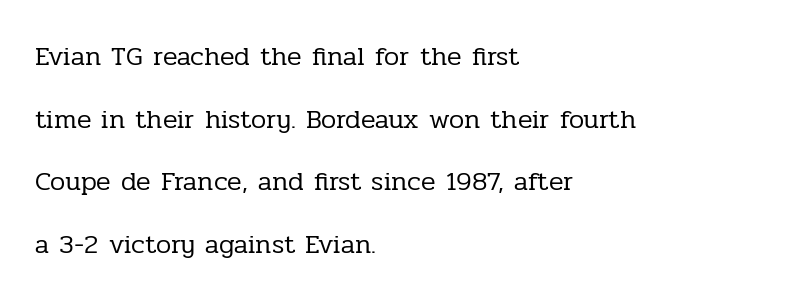
Q: Is the text bold? A: No.
Q: Is the text italic (slanted)? A: No, it is upright.
Q: Is the text underlined? A: No.
Q: How is the paragraph aligned? A: Left-aligned.
Q: Is the spacing between letters normal or unusually wide? A: Normal.
Q: Is the spacing between lines tight, normal or loose? A: Loose.
